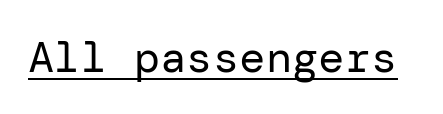
{"serif": "no", "italic": "no", "bold": "no", "weight": "regular", "width": "normal", "stroke_contrast": "low", "x_height": "medium", "underline": "yes", "letter_spacing": "normal", "letter_spacing_em": 0.0, "glyph_px": 44}
